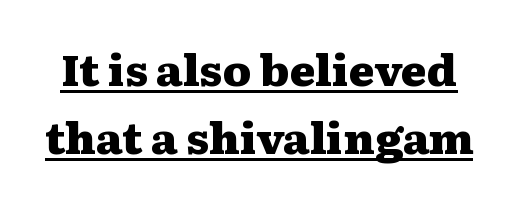
Caption: bold face, heavy strokes. The rendered words wear a rule along their underside. The type is set solid horizontally, with unmodified tracking. The passage shown is typed in a proportional face where columns would drift. Stroke terminals: seriffed.
